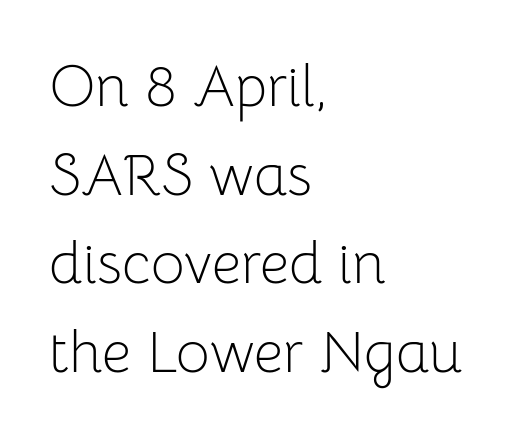
{"serif": "no", "italic": "no", "bold": "no", "weight": "light", "width": "normal", "stroke_contrast": "low", "x_height": "medium", "monospaced": "no", "underline": "no", "align": "left", "line_spacing": "normal", "line_spacing_ratio": 1.53, "letter_spacing": "normal", "letter_spacing_em": 0.0, "glyph_px": 58}
